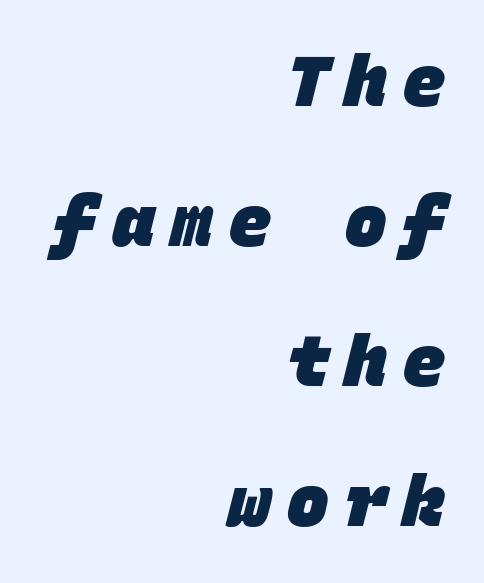
A typesetter would label this face a sans. Between one letter and the next there's a generous, obvious gap. Plenty of ink on the page — the face is bold. Regarding leading, the lines here are spaced well apart. Anything drawn beneath the words? Only blank space.
